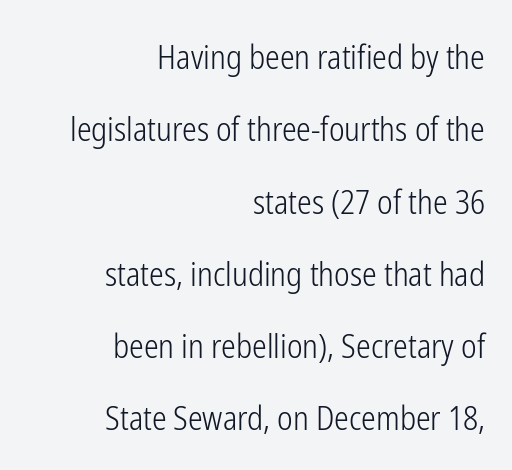
The image shows 33 px light, condensed sans-serif type, upright; set right-aligned, loose line spacing (2.19x), normal letter spacing, not underlined; low stroke contrast and a medium x-height.
